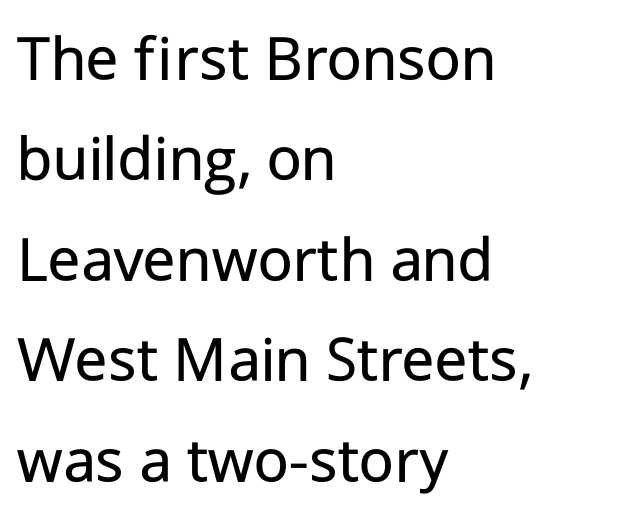
{"serif": "no", "italic": "no", "bold": "no", "weight": "regular", "width": "normal", "stroke_contrast": "low", "x_height": "medium", "monospaced": "no", "underline": "no", "align": "left", "line_spacing": "normal", "line_spacing_ratio": 1.5, "letter_spacing": "normal", "letter_spacing_em": 0.0, "glyph_px": 67}
